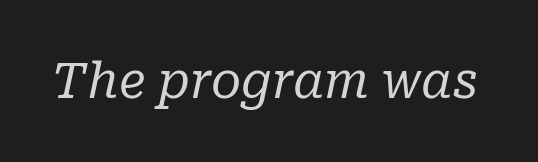
The image shows 49 px regular-weight serif type, italic (leaning right); set normal letter spacing, not underlined; low stroke contrast and a medium x-height.
